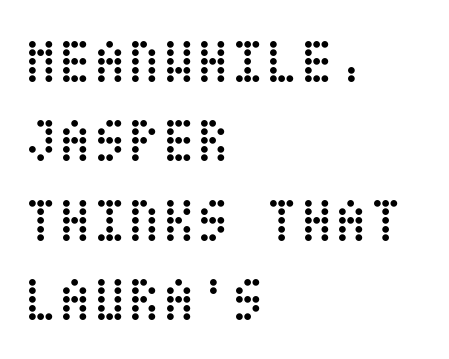
When letters stand straight like this, we call the style roman or upright. What's the leading like? Ordinary, nothing unusual. No extra tracking has been applied to these lines. On a weight scale, this lands at 450 or below. The space directly below the letters is spotless. Leftover space on each line is placed entirely after the last word.
